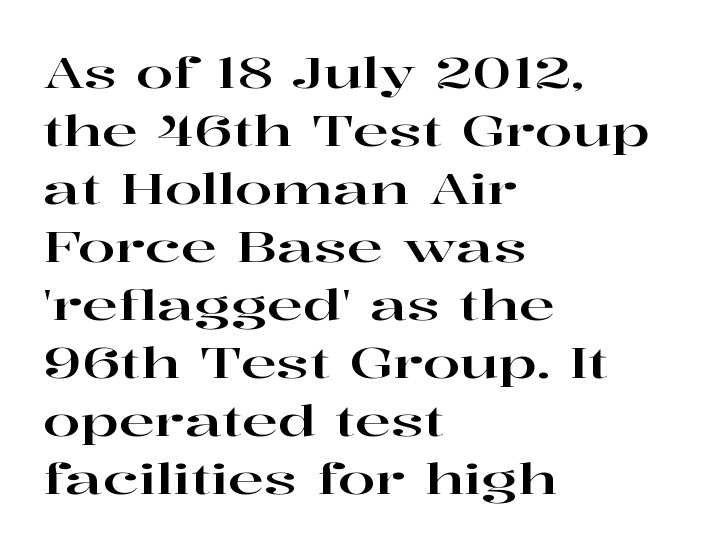
Is the block centered? No — it sits flush against the left margin. The passage shown is typed in a proportional face where columns would drift. Standard letterfit; no display-style spreading of the glyphs. Font category for this specimen: serif. Lines of text with bare space underneath.
